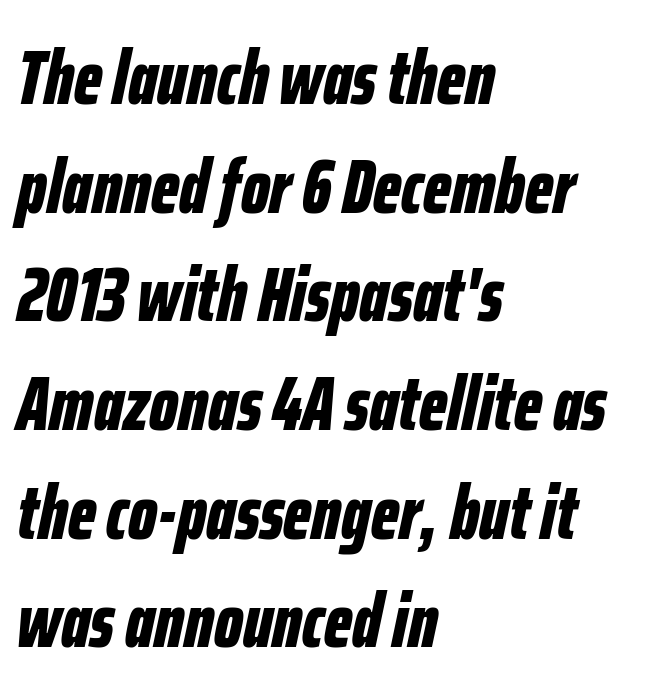
Students, this is bold: see how much ink each stroke carries. Emphasis-style slanted type is in use. This sample keeps an unexceptional amount of space between lines. Proportional: the letters do not fall into vertical columns. Compared with typical body copy, the letter spacing here is the same.
